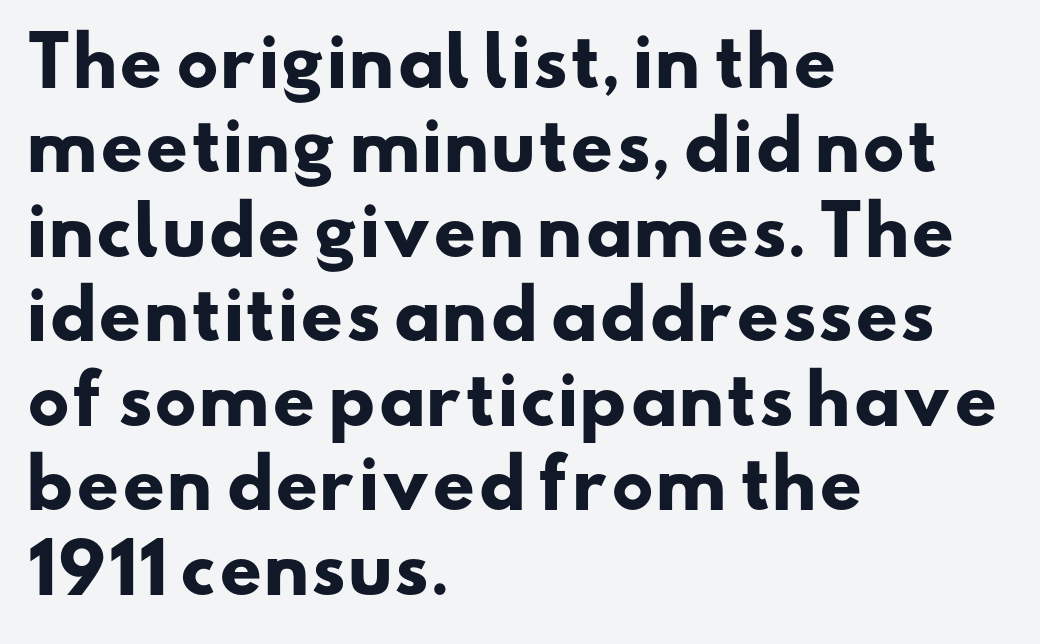
{"serif": "no", "bold": "yes", "weight": "heavy", "width": "wide", "stroke_contrast": "low", "x_height": "small", "monospaced": "no", "underline": "no", "align": "left", "line_spacing": "normal", "line_spacing_ratio": 1.26, "letter_spacing": "normal", "letter_spacing_em": 0.0, "glyph_px": 67}
